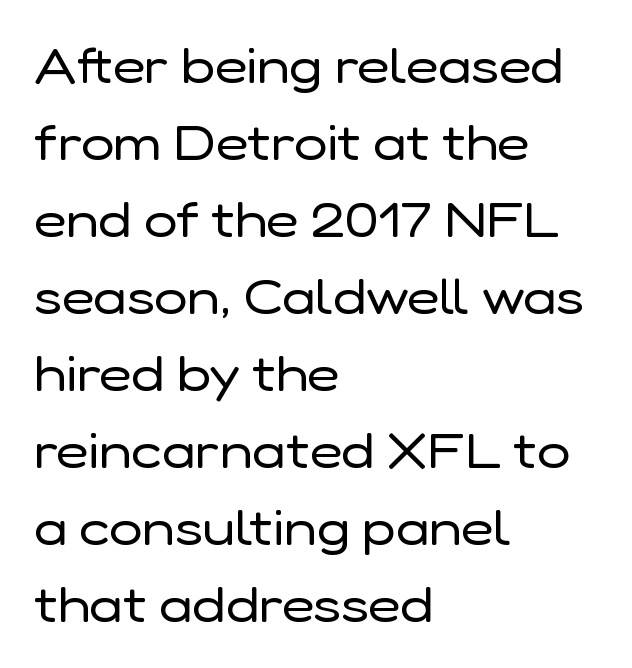
{"serif": "no", "italic": "no", "bold": "no", "weight": "regular", "width": "normal", "stroke_contrast": "low", "x_height": "medium", "monospaced": "no", "underline": "no", "align": "left", "line_spacing": "normal", "line_spacing_ratio": 1.54, "letter_spacing": "normal", "letter_spacing_em": 0.0, "glyph_px": 50}
